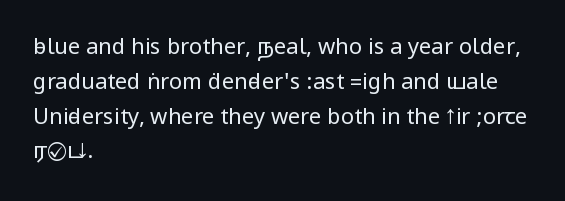
Q: Is the text bold? A: No.
Q: Is the text italic (slanted)? A: No, it is upright.
Q: Is the text underlined? A: No.
Q: How is the paragraph aligned? A: Left-aligned.
Q: Is the spacing between letters normal or unusually wide? A: Normal.
Q: Is the spacing between lines tight, normal or loose? A: Normal.
